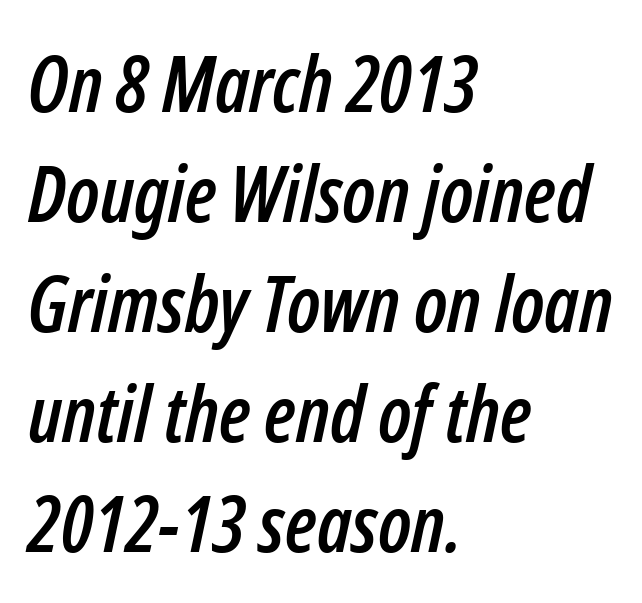
{"italic": "yes", "lean": "right", "slant_degrees": 12, "width": "condensed", "stroke_contrast": "low", "x_height": "medium", "monospaced": "no", "underline": "no", "align": "left", "line_spacing": "normal", "line_spacing_ratio": 1.41, "letter_spacing": "normal", "letter_spacing_em": 0.0, "glyph_px": 78}
